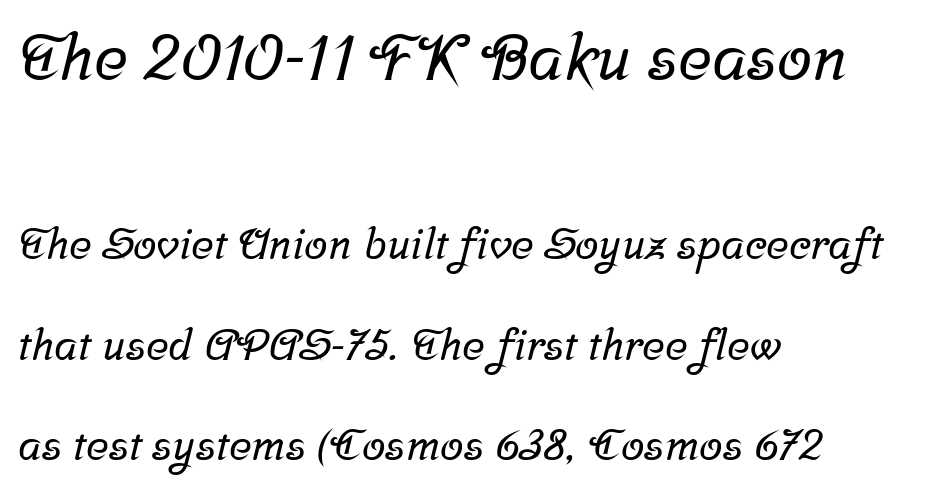
This sample uses plain, unmodified letter spacing. Reading down the column, the eye jumps a long way to each next line. Visually, the top section dominates because its glyphs are scaled up. The passage shown is typed in a proportional face where columns would drift.
